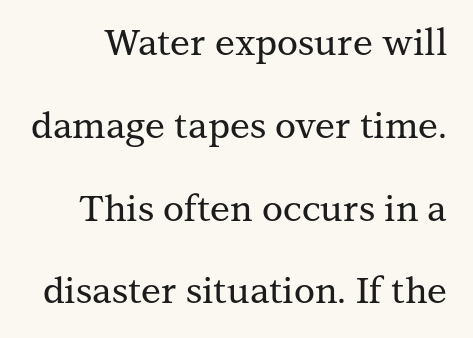
The image shows 36 px serif type, upright; set loose line spacing (2.3x), normal letter spacing, not underlined; medium stroke contrast and a medium x-height.
